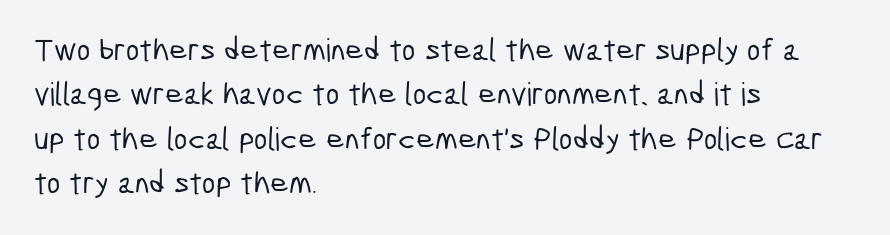
Q: Is the typeface a serif or a sans-serif typeface? A: Sans-serif.
Q: Is the text underlined? A: No.
Q: How is the paragraph aligned? A: Left-aligned.
Q: Is the spacing between letters normal or unusually wide? A: Normal.
Q: Is the spacing between lines tight, normal or loose? A: Normal.
Q: Width (condensed, normal, or wide)? A: Condensed.
Q: Stroke contrast? A: Low.
Q: x-height? A: Medium.
Q: Monospaced? A: No.
